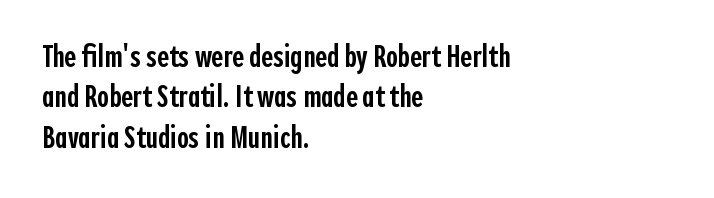
The image shows 32 px semibold, condensed sans-serif type, upright; set left-aligned, normal line spacing (1.26x), normal letter spacing, not underlined; a medium x-height.
